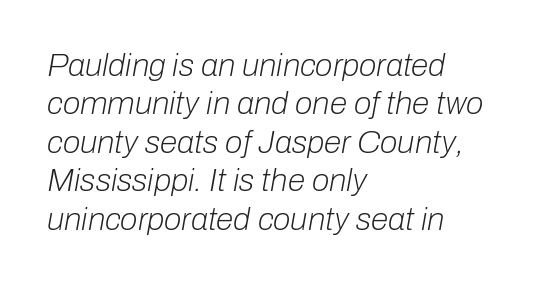
Q: Is the text bold? A: No.
Q: Is the text italic (slanted)? A: Yes, it leans right by about 10 degrees.
Q: Is the text underlined? A: No.
Q: How is the paragraph aligned? A: Left-aligned.
Q: Is the spacing between letters normal or unusually wide? A: Normal.
Q: Width (condensed, normal, or wide)? A: Normal.
Q: Stroke contrast? A: Low.
Q: x-height? A: Medium.
Q: Monospaced? A: No.
